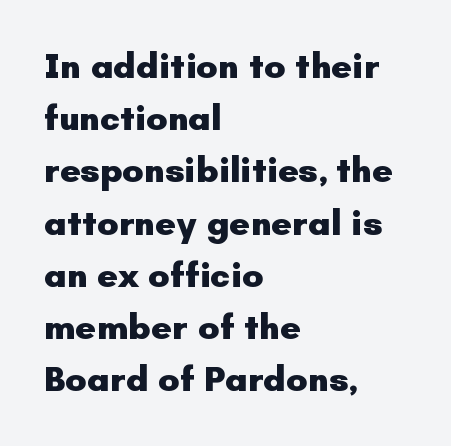
Q: Is the text bold? A: Yes.
Q: Is the text italic (slanted)? A: No, it is upright.
Q: Is the typeface a serif or a sans-serif typeface? A: Sans-serif.
Q: Is the text underlined? A: No.
Q: How is the paragraph aligned? A: Left-aligned.
Q: Is the spacing between letters normal or unusually wide? A: Normal.
Q: Is the spacing between lines tight, normal or loose? A: Normal.
Q: Width (condensed, normal, or wide)? A: Normal.
Q: Stroke contrast? A: Low.
Q: x-height? A: Small.
Q: Monospaced? A: No.
